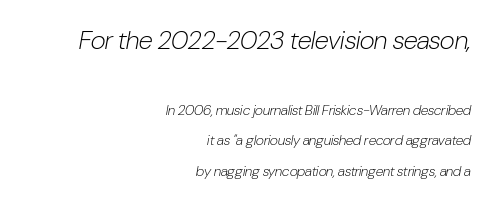
Scale decreases going downward across the two blocks. These lines are set flush right with a ragged left edge. These lines stand farther apart than default settings would place them. Type without underlining. The glyphs look as if they've been sheared to an angle.
